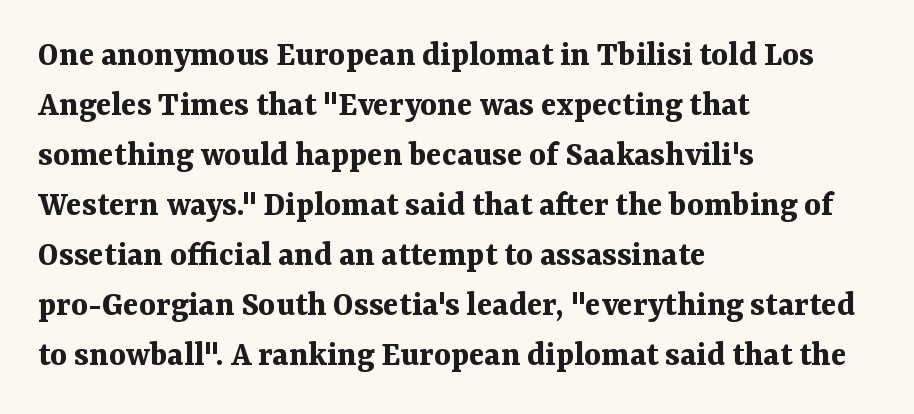
Caption: standard tracking, unaltered. The letters carry serifs — small finishing strokes at the ends of their stems. Words float on clear page, feet unadorned. The lettering holds an erect, upright posture throughout.
